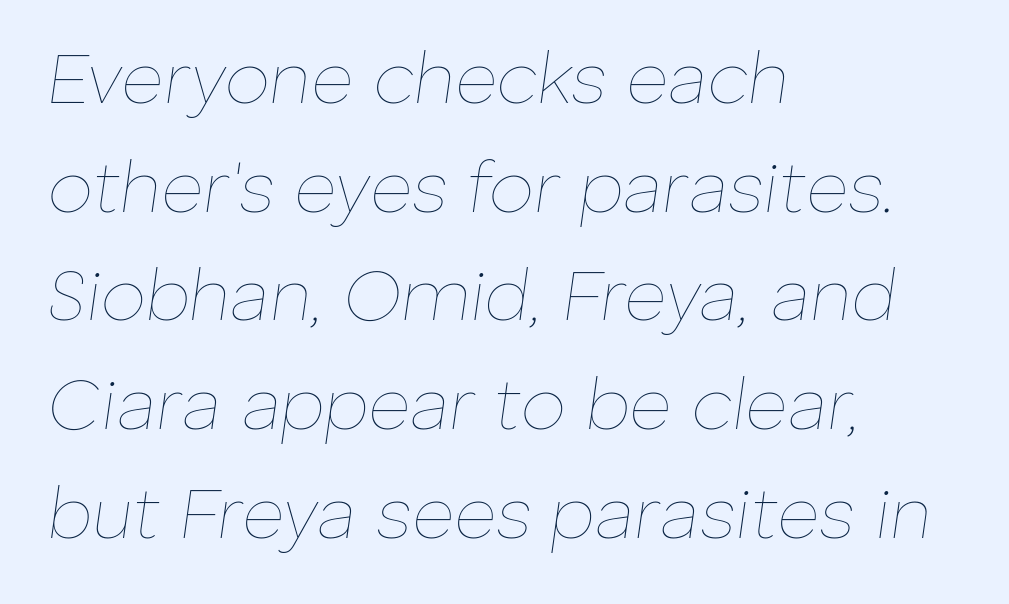
Horizontal bands of white between lines are of average thickness. Italic: yes, the glyphs are oblique. Honestly, there is no underline to notice here at all. The cut favours lightness, reaching ordinary text weight at its darkest.
